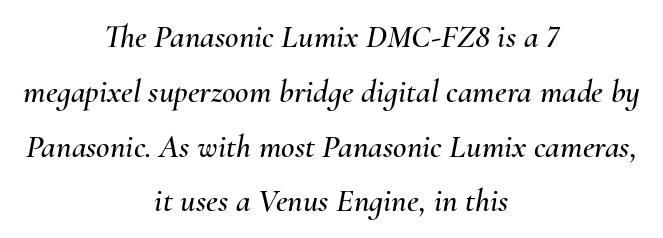
{"italic": "yes", "lean": "right", "slant_degrees": 10, "width": "normal", "stroke_contrast": "medium", "x_height": "small", "monospaced": "no", "underline": "no", "align": "center", "line_spacing": "normal", "line_spacing_ratio": 1.66, "letter_spacing": "normal", "letter_spacing_em": 0.0, "glyph_px": 33}
